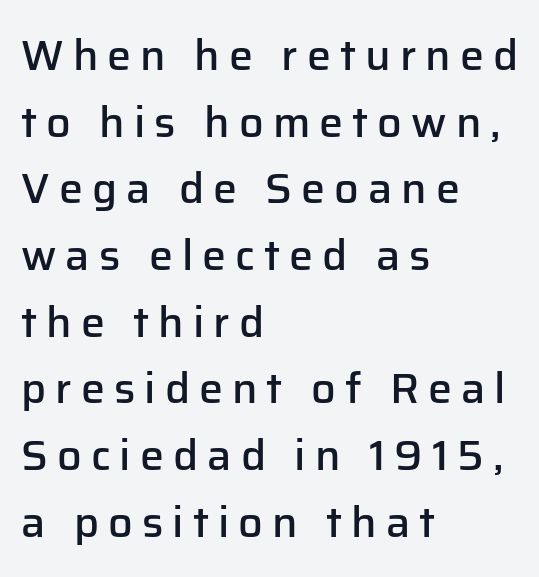
A bare baseline throughout the passage. A student would call this left alignment; a typographer would say flush left, rag right. These lines are rendered in a variable-pitch font. Every character sits straight up, as roman type does. What stands out about the letter spacing? Its width — letters are far apart. How would I describe the line gaps? Plain and ordinary.
